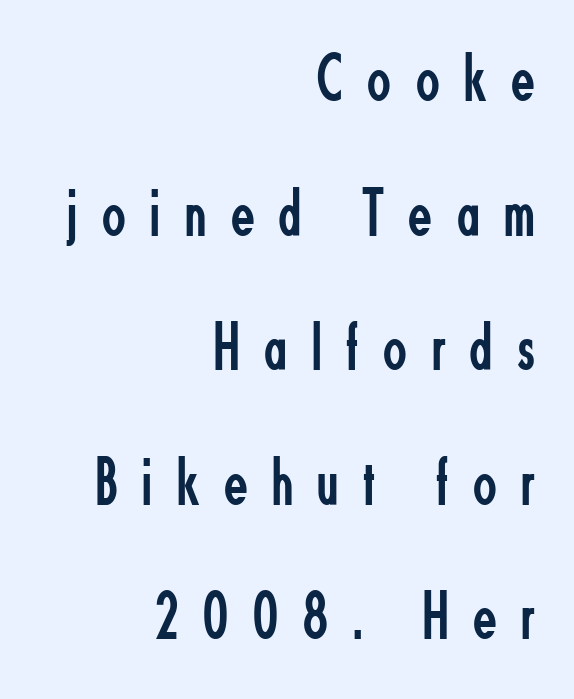
In terms of leading, this rendering errs on the spacious side. Vertical strokes here are truly vertical. To sum up the face: it is a sans, with no serifs. Note the varied advance widths — an 'i' is clearly narrower than an 'm'. No letter is thick-stroked: the sample isn't bold.
